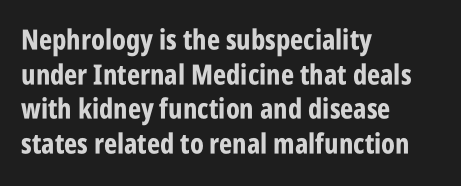
{"serif": "no", "italic": "no", "bold": "yes", "weight": "bold", "width": "condensed", "stroke_contrast": "low", "x_height": "large", "monospaced": "no", "underline": "no", "align": "left", "line_spacing_ratio": 1.24, "letter_spacing": "normal", "letter_spacing_em": 0.0, "glyph_px": 28}
